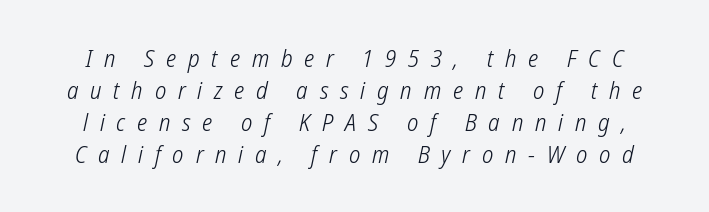
Q: Is the text bold? A: No.
Q: Is the text underlined? A: No.
Q: Is the spacing between letters normal or unusually wide? A: Unusually wide.
Q: Is the spacing between lines tight, normal or loose? A: Normal.
